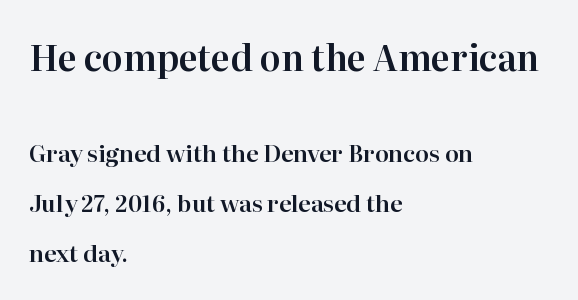
In terms of posture, this sample is upright. Regarding leading, the lines here are spaced well apart. Character widths vary here, with narrow letters taking less room than wide ones. Short and long lines alike share a common starting point at left. Note: larger setting up top, smaller setting below. Glyph-to-glyph distance matches everyday printed text.
